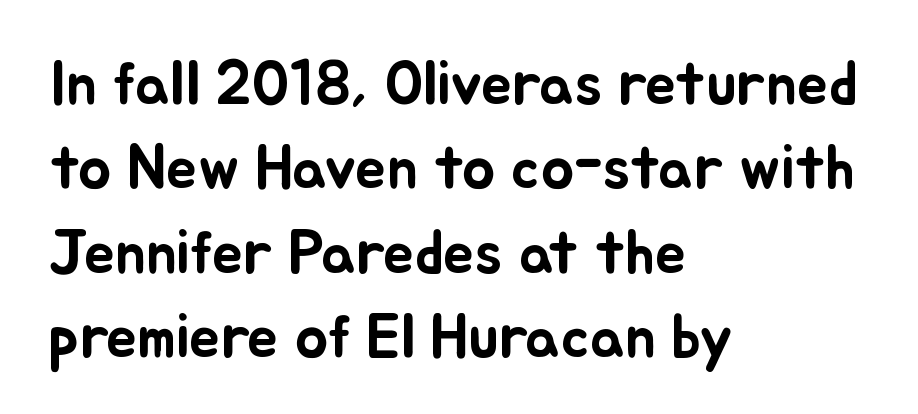
In CSS terms this would be text-align: left. Beneath every word, the page is bare. The passage shown is typed in a proportional face where columns would drift. The passage shown stacks its lines at a standard gap. Caption: standard tracking, unaltered.
